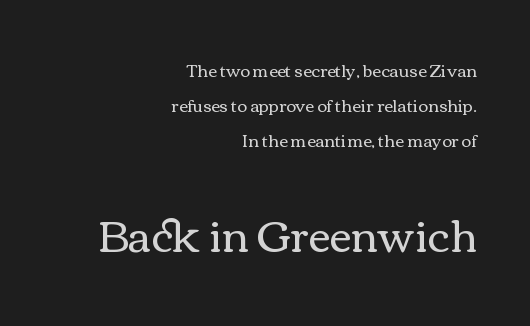
Q: Is the text bold? A: No.
Q: Is the text italic (slanted)? A: No, it is upright.
Q: Is the text underlined? A: No.
Q: How is the paragraph aligned? A: Right-aligned.
Q: Is the spacing between letters normal or unusually wide? A: Normal.
Q: Is the spacing between lines tight, normal or loose? A: Loose.
Q: Which block of text is set in a larger size, the first (top) or the second (bottom)? A: The second (bottom) one.
Q: Width (condensed, normal, or wide)? A: Wide.
Q: x-height? A: Medium.
Q: Monospaced? A: No.
